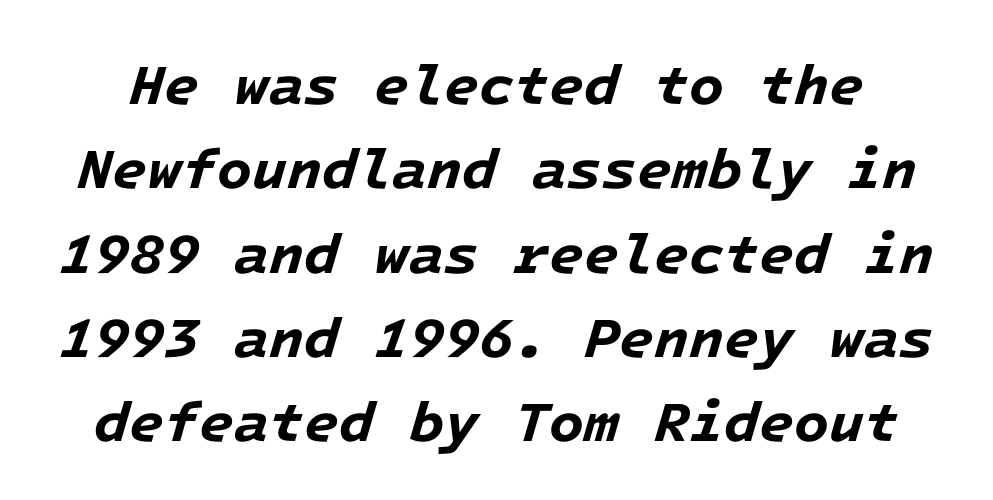
Slanted lettering throughout. Regarding leading, the lines here are spaced in the standard way. Emphasis by weight is at full strength: bold. Just letters on the line, the space beneath them empty. Do the characters align in a grid? Yes, the font is monospaced. The line texture is even and compact thanks to regular tracking.
